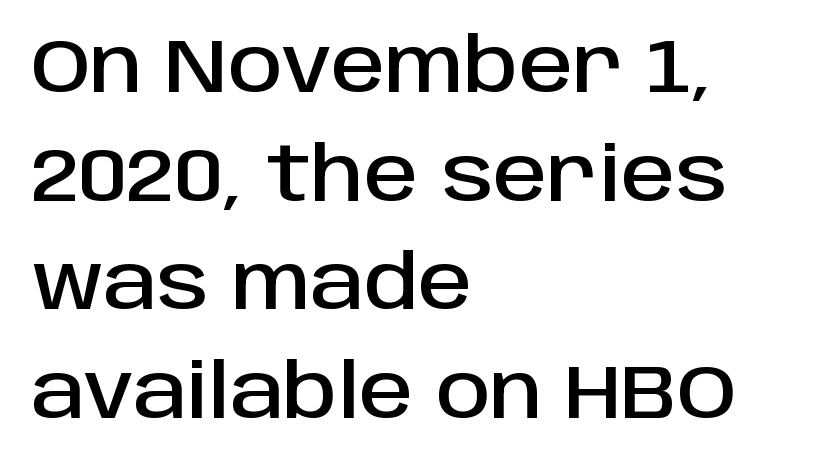
The image shows 76 px sans-serif type, upright; set left-aligned, normal line spacing (1.43x), normal letter spacing, not underlined; low stroke contrast and a large x-height.
